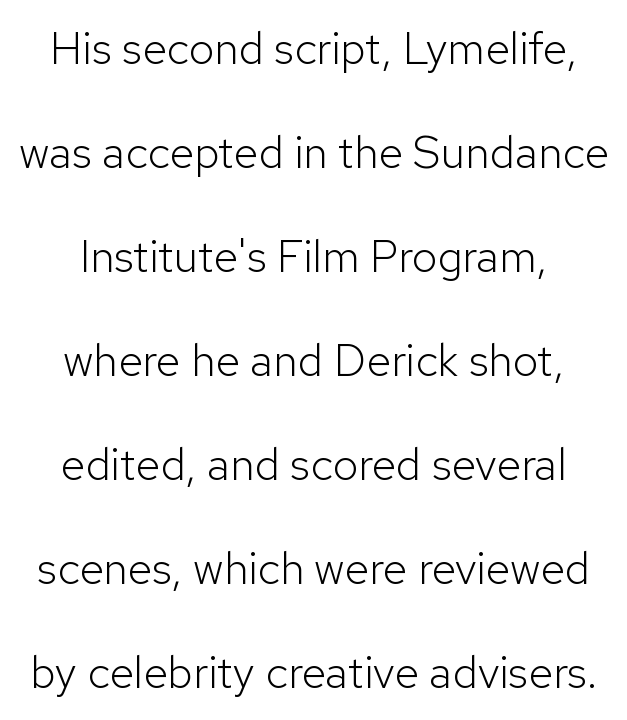
The image shows 45 px light sans-serif type, upright; set centered, loose line spacing (2.31x), normal letter spacing, not underlined; low stroke contrast and a medium x-height.
